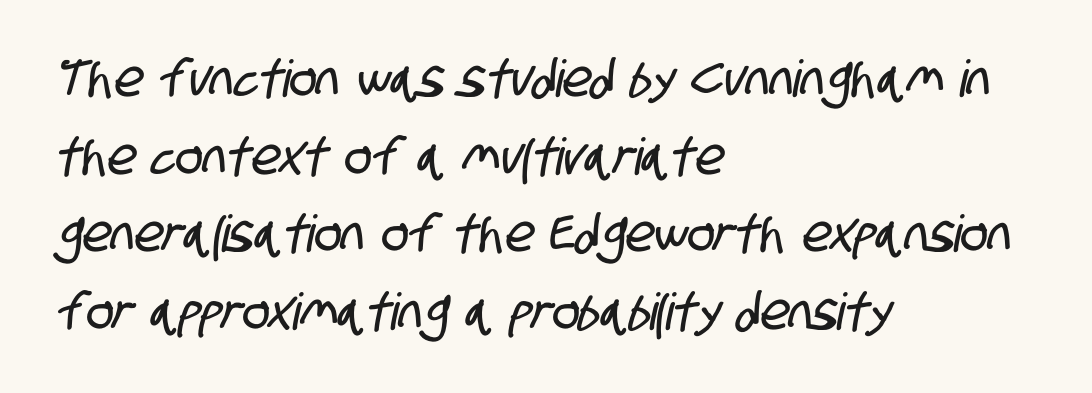
Proportional: the letters do not fall into vertical columns. The line texture is even and compact thanks to regular tracking. This sample keeps an unexceptional amount of space between lines. Which margin do the lines hug? The left one — the right edge is uneven. Serifs: no, the terminals of the letterforms are clean. No word sits above an underline.
